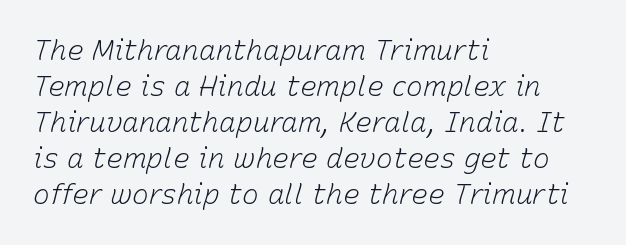
Style check: oblique. Proportional: the letters do not fall into vertical columns. A clean baseline with only descenders dipping below it. What stands out about the letter spacing? Nothing — it is the standard amount. The characters are drawn with everyday or finer stroke widths. The designer left line spacing at the default.
